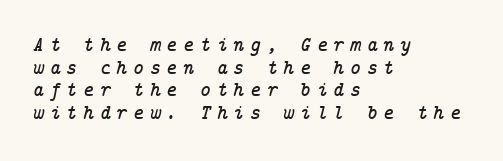
The image shows 21 px text type, italic (leaning right); set left-aligned, tight line spacing (1.08x), unusually wide letter spacing (+0.27 em), not underlined.
